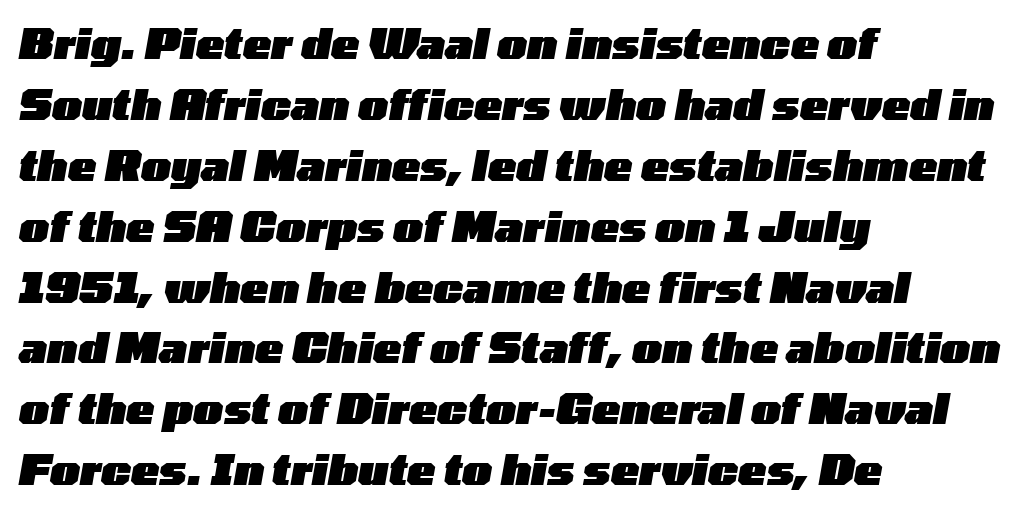
{"italic": "yes", "lean": "right", "slant_degrees": 10, "bold": "yes", "weight": "heavy", "width": "wide", "stroke_contrast": "low", "x_height": "medium", "monospaced": "no", "underline": "no", "align": "left", "line_spacing": "normal", "line_spacing_ratio": 1.45, "letter_spacing": "normal", "letter_spacing_em": 0.0, "glyph_px": 42}
